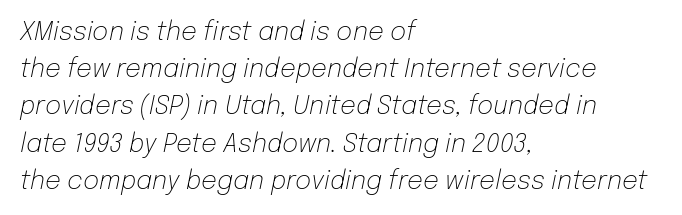
Q: Is the text bold? A: No.
Q: Is the text italic (slanted)? A: Yes, it leans right by about 12 degrees.
Q: Is the text underlined? A: No.
Q: How is the paragraph aligned? A: Left-aligned.
Q: Is the spacing between letters normal or unusually wide? A: Normal.
Q: Is the spacing between lines tight, normal or loose? A: Normal.
